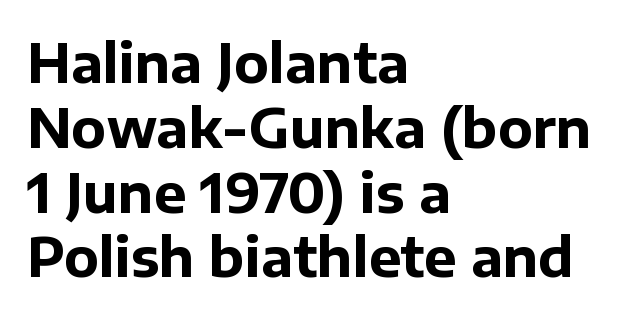
{"serif": "no", "italic": "no", "bold": "yes", "weight": "bold", "width": "normal", "stroke_contrast": "low", "x_height": "medium", "monospaced": "no", "underline": "no", "align": "left", "line_spacing_ratio": 1.2, "letter_spacing": "normal", "letter_spacing_em": 0.0, "glyph_px": 54}
